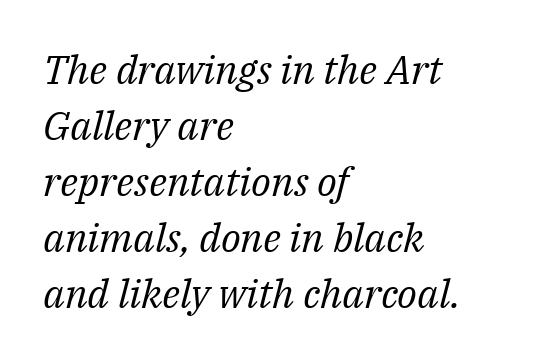
Q: Is the text bold? A: No.
Q: Is the text italic (slanted)? A: Yes, it leans right by about 14 degrees.
Q: Is the typeface a serif or a sans-serif typeface? A: Serif.
Q: Is the text underlined? A: No.
Q: How is the paragraph aligned? A: Left-aligned.
Q: Is the spacing between letters normal or unusually wide? A: Normal.
Q: Is the spacing between lines tight, normal or loose? A: Normal.
Q: Width (condensed, normal, or wide)? A: Normal.
Q: Stroke contrast? A: Medium.
Q: x-height? A: Medium.
Q: Monospaced? A: No.
